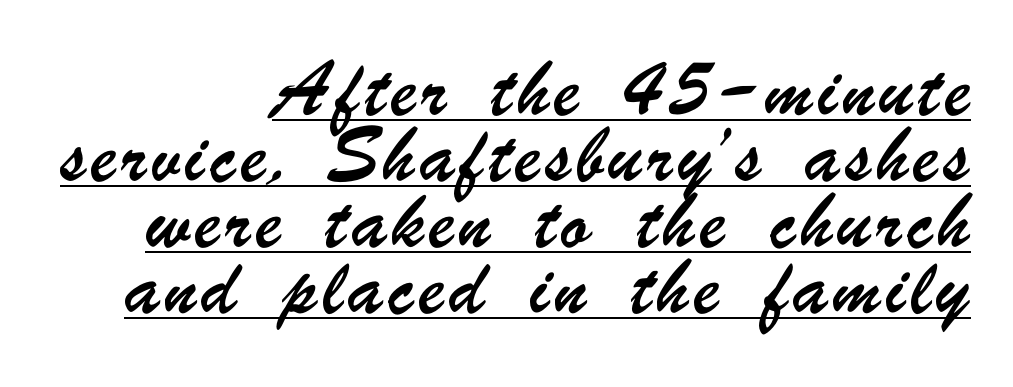
Line endings align vertically; line beginnings do not. Quick note: underline on. Type style note: lacks serifs. Each letter keeps its own natural width here, so spacing adapts to shape.
